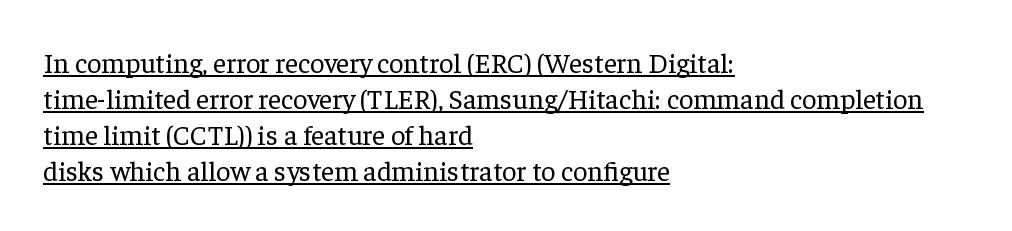
Characters remain perfectly vertical along every line. Typographically, this falls in the serif category. The sample's only ornament is a line tracing under the words. The passage shown stacks its lines at a standard gap. These lines are set flush left with a ragged right edge. Spacing between characters is what you'd get straight out of the box.
